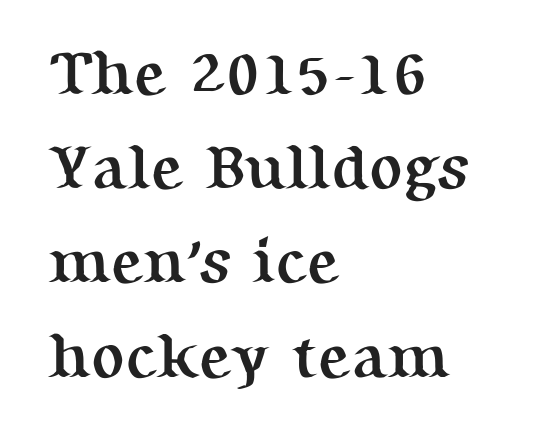
The image shows 62 px semibold serif type, upright; set left-aligned, normal line spacing (1.52x), normal letter spacing, not underlined; medium stroke contrast and a medium x-height.
